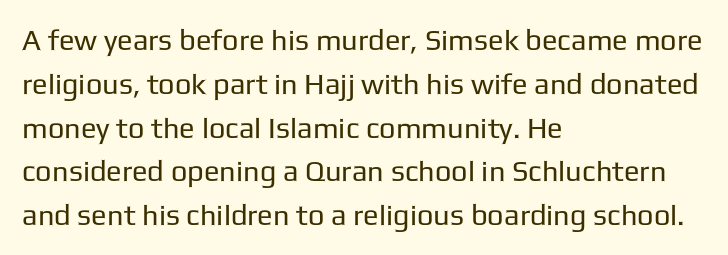
Q: Is the text bold? A: No.
Q: Is the text italic (slanted)? A: No, it is upright.
Q: Is the typeface a serif or a sans-serif typeface? A: Sans-serif.
Q: Is the text underlined? A: No.
Q: How is the paragraph aligned? A: Left-aligned.
Q: Is the spacing between letters normal or unusually wide? A: Normal.
Q: Is the spacing between lines tight, normal or loose? A: Normal.
Q: Width (condensed, normal, or wide)? A: Normal.
Q: Stroke contrast? A: Low.
Q: x-height? A: Medium.
Q: Monospaced? A: No.
